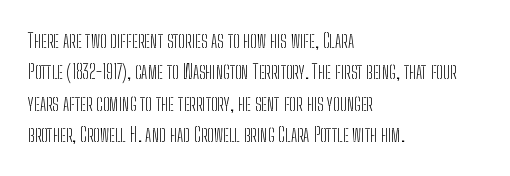
Line spacing here is normal. A typesetter would mark this as roman, not italic. The specimen omits any rule beneath the text block's lines. The rag falls on the right side of this text block. The characters are drawn with everyday or finer stroke widths.
